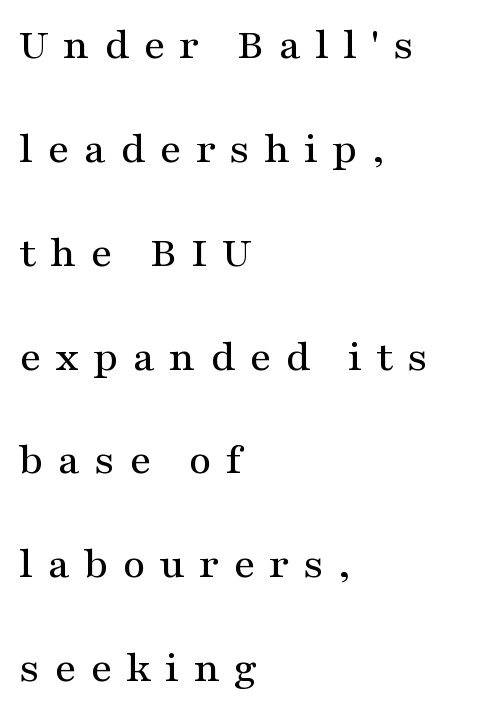
The image shows 44 px wide serif type, upright; set left-aligned, loose line spacing (2.36x), unusually wide letter spacing (+0.32 em), not underlined; medium stroke contrast and a medium x-height.
